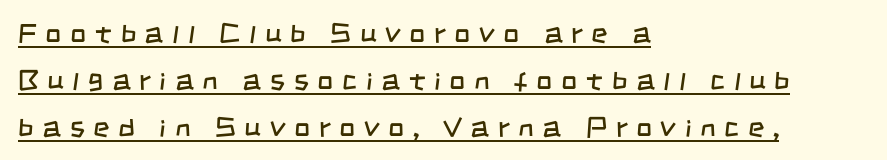
{"serif": "no", "bold": "no", "weight": "regular", "width": "condensed", "stroke_contrast": "low", "x_height": "large", "monospaced": "no", "underline": "yes", "align": "left", "line_spacing": "normal", "line_spacing_ratio": 1.68, "letter_spacing": "wide", "letter_spacing_em": 0.31, "glyph_px": 28}
